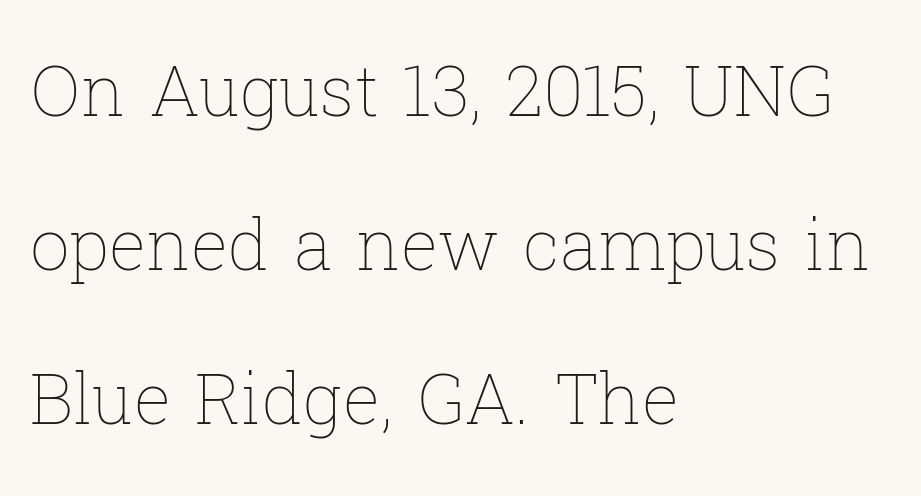
Q: Is the text bold? A: No.
Q: Is the text italic (slanted)? A: No, it is upright.
Q: Is the text underlined? A: No.
Q: How is the paragraph aligned? A: Left-aligned.
Q: Is the spacing between letters normal or unusually wide? A: Normal.
Q: Is the spacing between lines tight, normal or loose? A: Loose.
Q: Width (condensed, normal, or wide)? A: Normal.
Q: Stroke contrast? A: Low.
Q: x-height? A: Medium.
Q: Monospaced? A: No.
